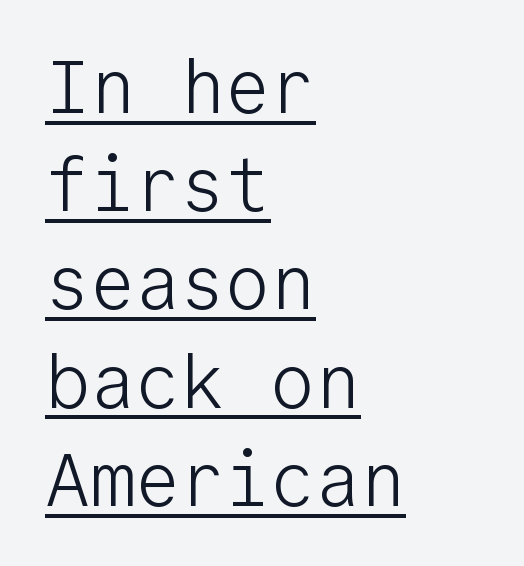
{"serif": "no", "italic": "no", "bold": "no", "weight": "light", "width": "normal", "stroke_contrast": "low", "x_height": "medium", "monospaced": "yes", "underline": "yes", "align": "left", "line_spacing": "normal", "line_spacing_ratio": 1.31, "letter_spacing": "normal", "letter_spacing_em": 0.0, "glyph_px": 75}
